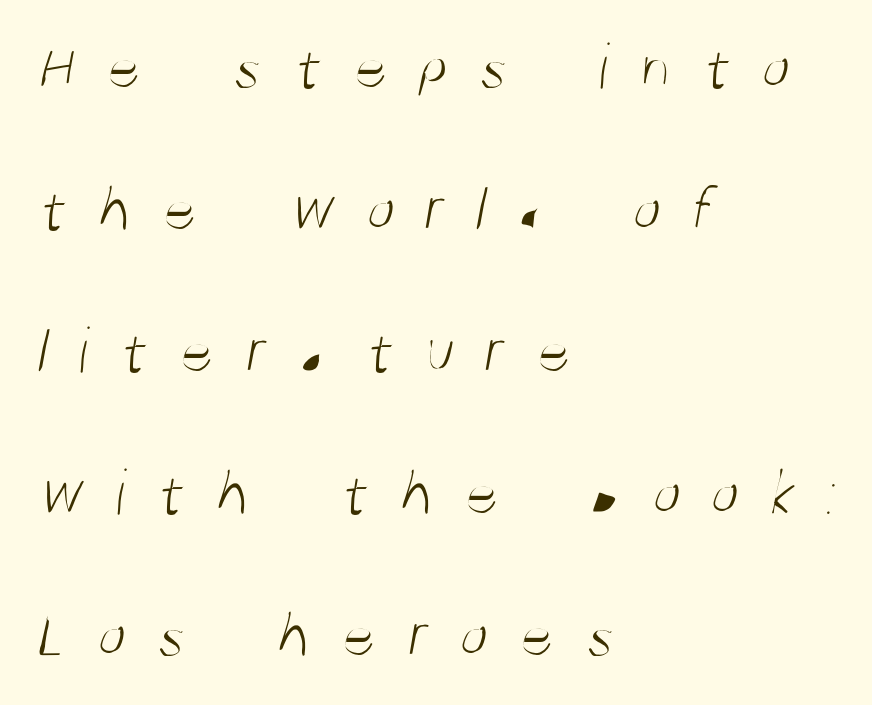
The image shows 66 px light, condensed sans-serif type; set left-aligned, loose line spacing (2.15x), unusually wide letter spacing (+0.46 em), not underlined; medium stroke contrast and a large x-height.
